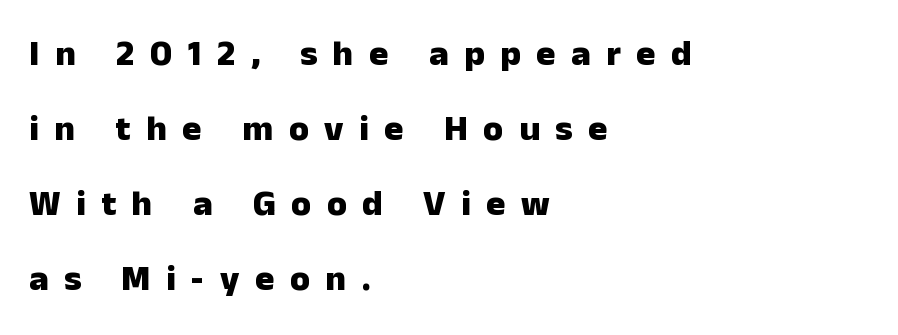
Nope, not italic — everything's standing straight. The compositor pushed each line to the left boundary. I'd describe the lettering as bold — thick and assertive. The vertical gap from one line to the next is large.
